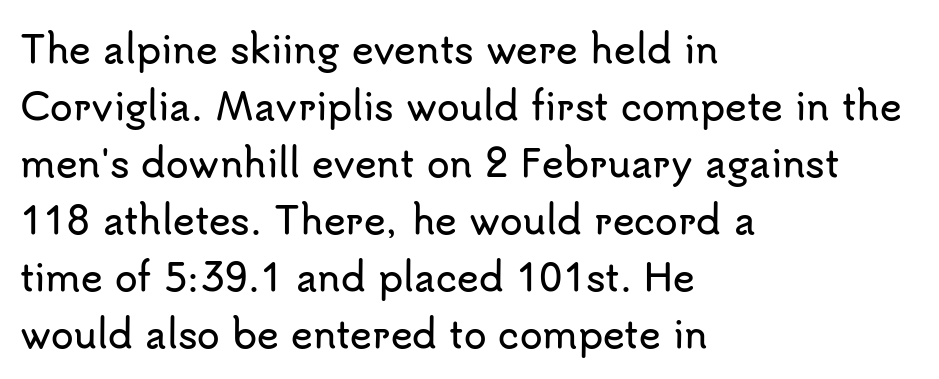
Characters follow at the spacing the type designer built in. This rendering uses left alignment, leaving the right contour irregular. Successive baselines arrive at the customary interval. When letters stand straight like this, we call the style roman or upright. Each letter keeps its own natural width here, so spacing adapts to shape. Each row of text sits above clean, open space.
